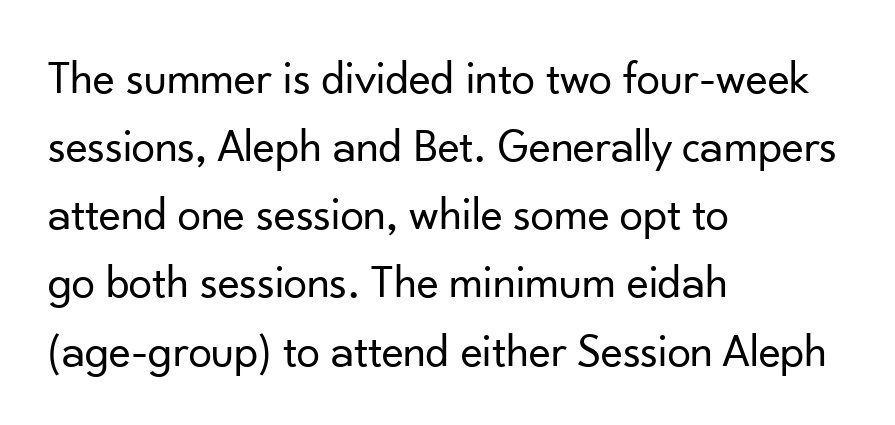
The image shows 47 px regular-weight sans-serif type, upright; set left-aligned, normal line spacing (1.45x), normal letter spacing, not underlined; low stroke contrast and a small x-height.
